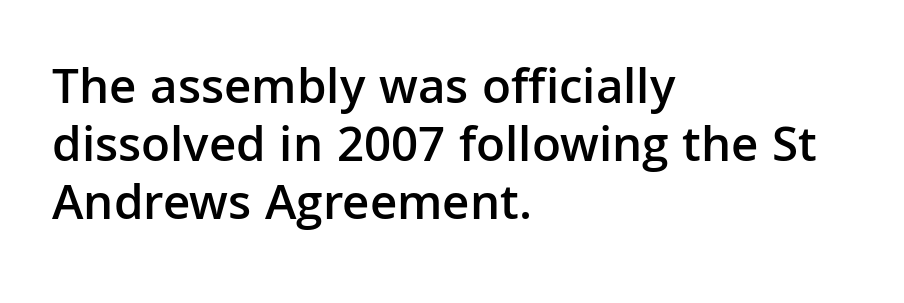
These lines carry some extra weight — a demibold, not a full bold. Designer's note — italics off, roman on. The rendering shows plain stroke endings on the letterforms — a sans-serif design. Each new line begins almost immediately beneath the previous one. Just letters on the line, the space beneath them empty. Caption: standard tracking, unaltered.
